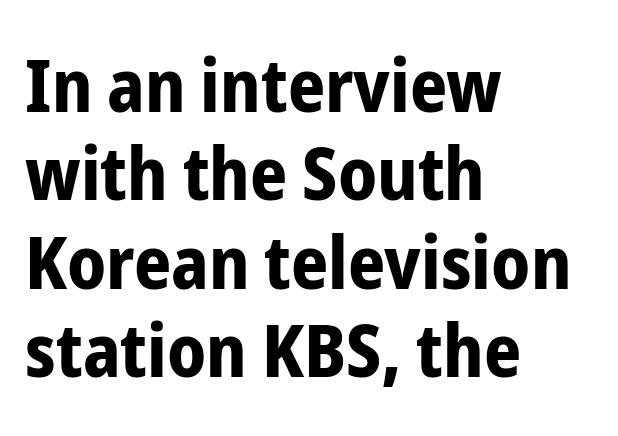
Grotesque or geometric, the face here clearly has no serifs. Posture: vertical. Strokes here are thick enough to call this a true bold. Clear beneath every line of the passage. You could not count columns in this text — the font is proportionally spaced. A student would call this left alignment; a typographer would say flush left, rag right.
